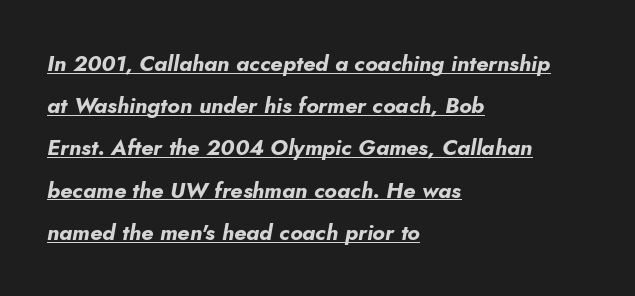
Q: Is the text bold? A: Yes.
Q: Is the text italic (slanted)? A: Yes, it leans right by about 5 degrees.
Q: Is the text underlined? A: Yes.
Q: How is the paragraph aligned? A: Left-aligned.
Q: Is the spacing between letters normal or unusually wide? A: Normal.
Q: Is the spacing between lines tight, normal or loose? A: Loose.
